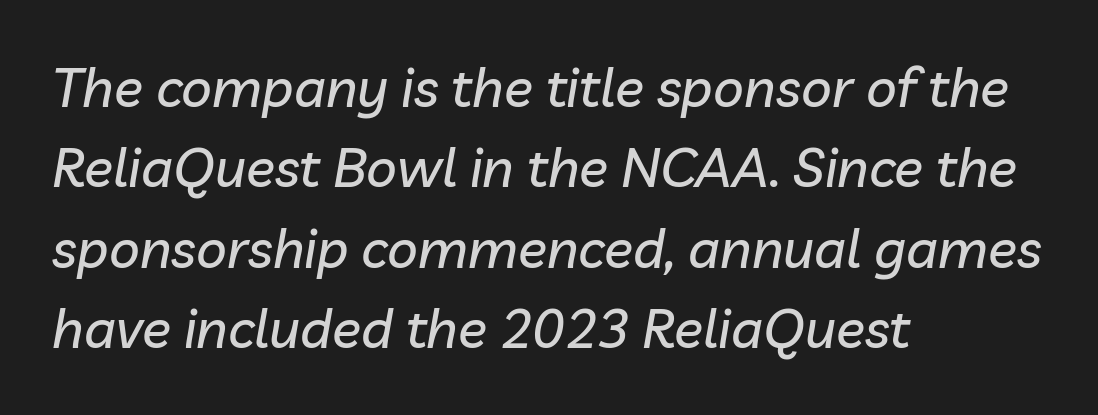
Q: Is the text italic (slanted)? A: Yes, it leans right by about 10 degrees.
Q: Is the text underlined? A: No.
Q: How is the paragraph aligned? A: Left-aligned.
Q: Is the spacing between letters normal or unusually wide? A: Normal.
Q: Is the spacing between lines tight, normal or loose? A: Normal.
Q: Width (condensed, normal, or wide)? A: Normal.
Q: Stroke contrast? A: Low.
Q: x-height? A: Medium.
Q: Monospaced? A: No.
